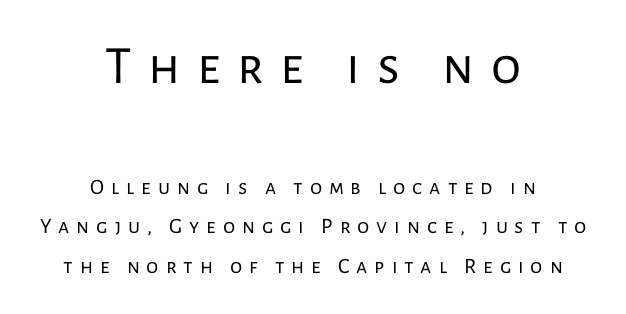
{"serif": "no", "italic": "no", "bold": "no", "weight": "regular", "width": "normal", "stroke_contrast": "low", "x_height": "medium", "monospaced": "no", "underline": "no", "align": "center", "line_spacing_ratio": 1.79, "letter_spacing": "wide", "letter_spacing_em": 0.31, "larger_block": "first", "size_ratio": 2.45, "glyph_px": 54}
